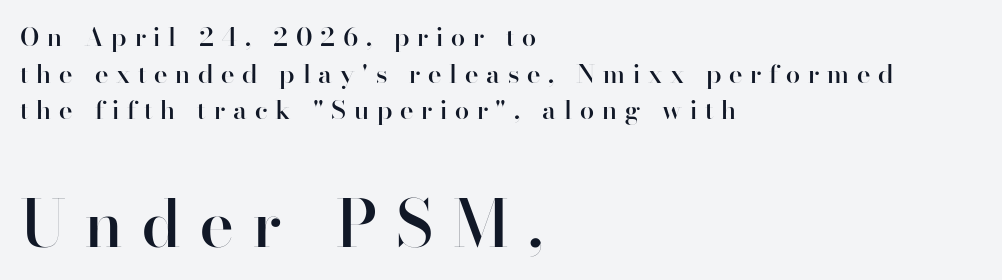
The image shows 65 px semibold sans-serif type, upright; set left-aligned, normal line spacing (1.41x), unusually wide letter spacing (+0.3 em), not underlined; the second (bottom) block is 2.5x larger; high stroke contrast and a small x-height.
